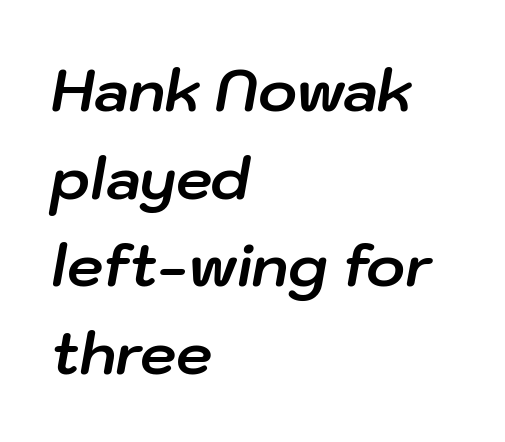
Each letter keeps its own natural width here, so spacing adapts to shape. The letters are bold, with thick, heavy strokes. A classic flush-left, rag-right setting is used for this passage. The horizontal fit of the characters is conventional and even. Whoever set this chose a conventional vertical rhythm. Unmarked baselines from the first word to the last.
